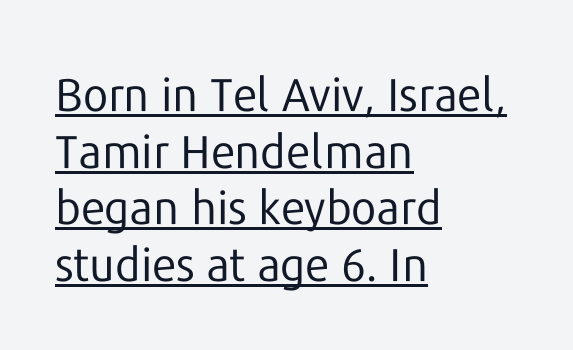
The image shows 46 px regular-weight sans-serif type, upright; set left-aligned, line spacing 1.23x, normal letter spacing, underlined; low stroke contrast and a medium x-height.
